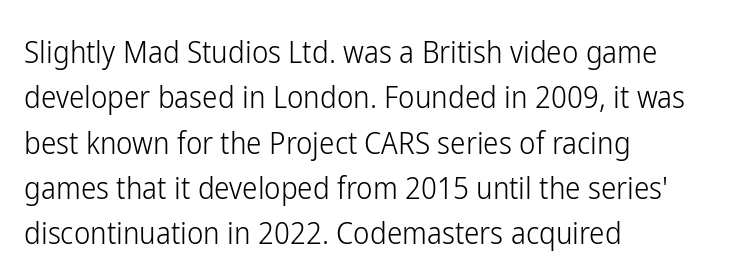
Each word holds together tightly as a unit, with standard inter-letter gaps. Ink coverage per letter is moderate at most. The paragraph has a hard left edge and a soft right edge. It's the straight-up-and-down kind of type. One glance says typical: line gaps are just what's usual. Examine the stroke ends and you'll find no serifs.
